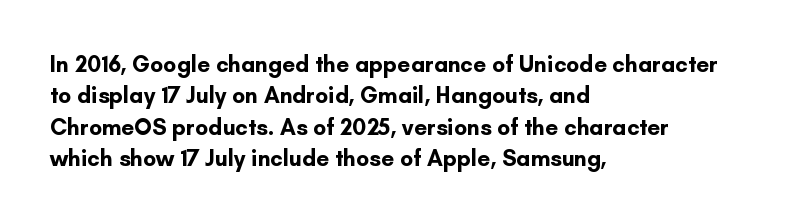
{"italic": "no", "bold": "yes", "underline": "no", "align": "left", "line_spacing": "normal", "line_spacing_ratio": 1.36, "letter_spacing": "normal", "letter_spacing_em": 0.0, "glyph_px": 23}
